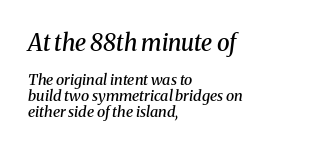
{"italic": "yes", "lean": "right", "slant_degrees": 8, "bold": "semi", "underline": "no", "align": "left", "line_spacing": "tight", "line_spacing_ratio": 1.04, "letter_spacing": "normal", "letter_spacing_em": 0.0, "larger_block": "first", "size_ratio": 1.53, "glyph_px": 23}
